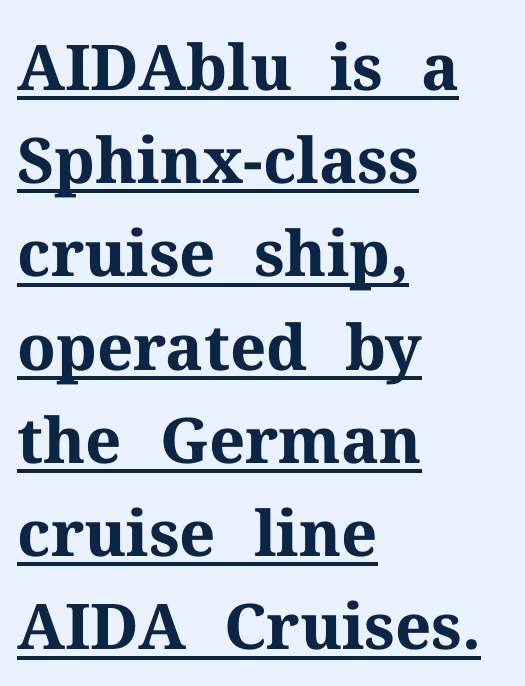
{"serif": "yes", "italic": "no", "bold": "yes", "weight": "bold", "width": "normal", "stroke_contrast": "medium", "x_height": "medium", "monospaced": "no", "underline": "yes", "align": "left", "line_spacing": "normal", "line_spacing_ratio": 1.48, "letter_spacing": "normal", "letter_spacing_em": 0.0, "glyph_px": 63}
